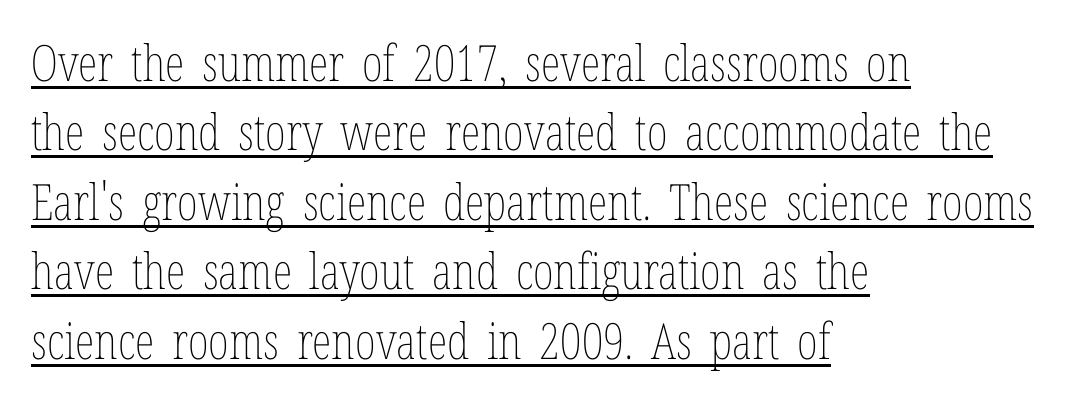
{"italic": "no", "bold": "no", "weight": "thin", "width": "condensed", "stroke_contrast": "low", "x_height": "medium", "monospaced": "no", "underline": "yes", "align": "left", "line_spacing": "normal", "line_spacing_ratio": 1.39, "letter_spacing": "normal", "letter_spacing_em": 0.0, "glyph_px": 50}
